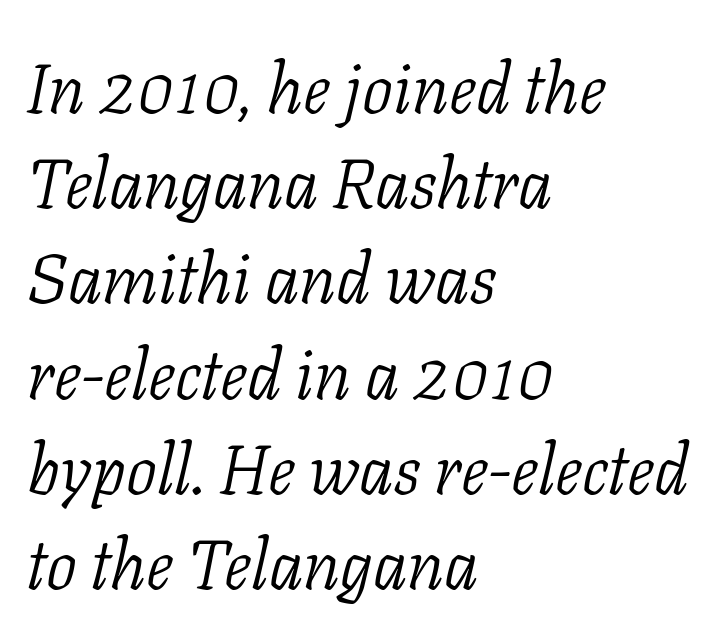
{"serif": "yes", "italic": "yes", "lean": "right", "slant_degrees": 11, "bold": "no", "weight": "light", "width": "normal", "stroke_contrast": "low", "x_height": "medium", "monospaced": "no", "underline": "no", "align": "left", "line_spacing": "normal", "line_spacing_ratio": 1.38, "letter_spacing": "normal", "letter_spacing_em": 0.0, "glyph_px": 69}
